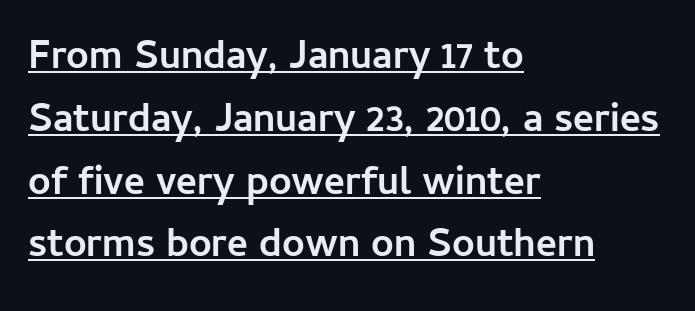
{"serif": "no", "italic": "no", "bold": "yes", "weight": "semibold", "width": "normal", "stroke_contrast": "low", "x_height": "medium", "monospaced": "no", "underline": "yes", "align": "left", "line_spacing": "normal", "line_spacing_ratio": 1.57, "letter_spacing": "normal", "letter_spacing_em": 0.0, "glyph_px": 40}
